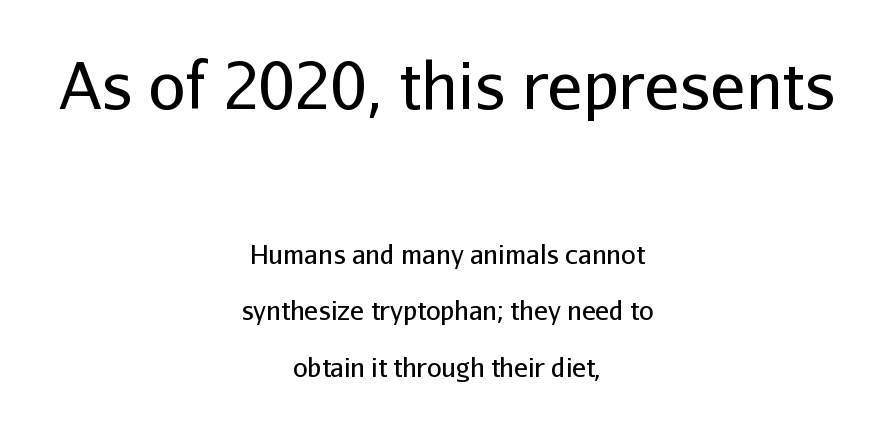
Underline: absent. Is the type heavy? It reads as light-to-regular instead. Serifs: no, the terminals of the letterforms are clean. The rendering shrinks the type as you move from the upper chunk to the lower. A typesetter would mark this as roman, not italic.
